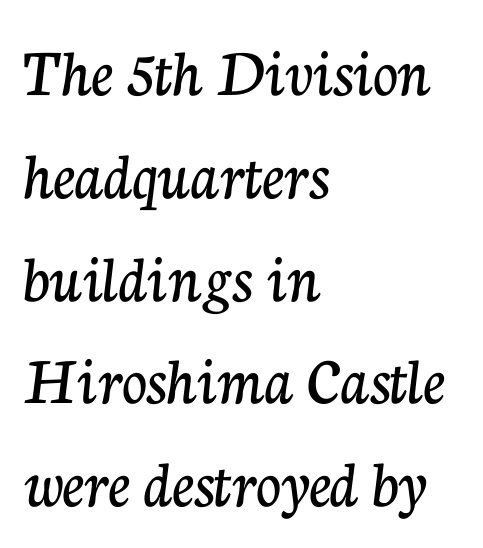
Q: Is the text italic (slanted)? A: Yes.
Q: Is the typeface a serif or a sans-serif typeface? A: Serif.
Q: Is the text underlined? A: No.
Q: How is the paragraph aligned? A: Left-aligned.
Q: Is the spacing between letters normal or unusually wide? A: Normal.
Q: Is the spacing between lines tight, normal or loose? A: Normal.
Q: Width (condensed, normal, or wide)? A: Normal.
Q: Stroke contrast? A: Low.
Q: x-height? A: Medium.
Q: Monospaced? A: No.
